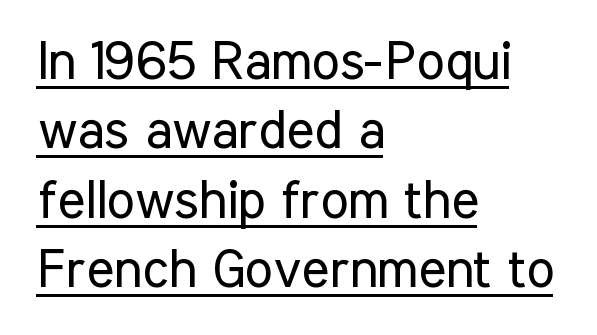
Q: Is the text bold? A: No.
Q: Is the text italic (slanted)? A: No, it is upright.
Q: Is the typeface a serif or a sans-serif typeface? A: Sans-serif.
Q: Is the text underlined? A: Yes.
Q: How is the paragraph aligned? A: Left-aligned.
Q: Is the spacing between letters normal or unusually wide? A: Normal.
Q: Is the spacing between lines tight, normal or loose? A: Normal.
Q: Width (condensed, normal, or wide)? A: Condensed.
Q: Stroke contrast? A: Low.
Q: x-height? A: Medium.
Q: Monospaced? A: No.
